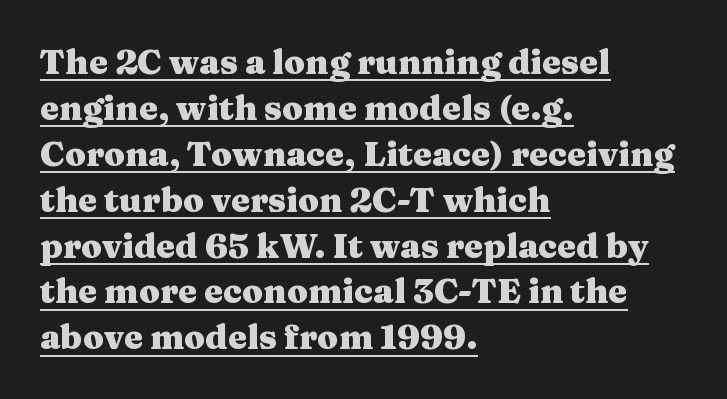
{"serif": "yes", "italic": "no", "bold": "yes", "weight": "heavy", "width": "wide", "stroke_contrast": "medium", "x_height": "medium", "monospaced": "no", "underline": "yes", "align": "left", "line_spacing": "normal", "line_spacing_ratio": 1.35, "letter_spacing": "normal", "letter_spacing_em": 0.0, "glyph_px": 34}
